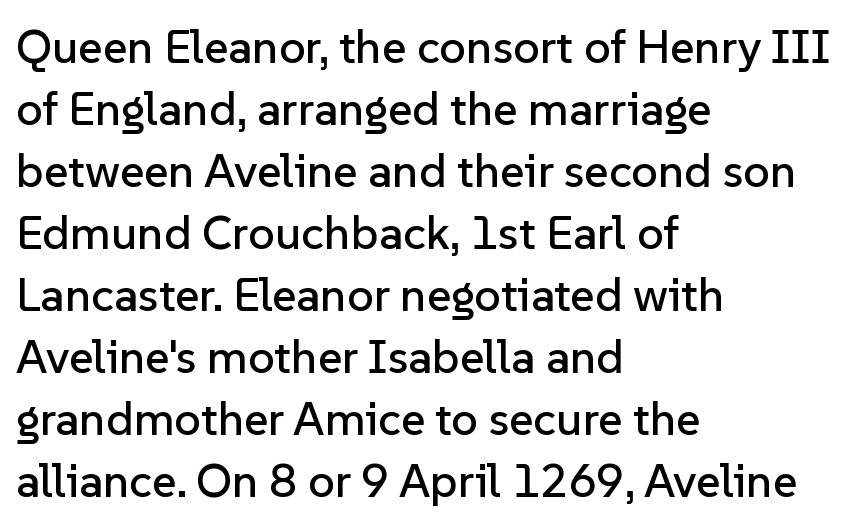
Q: Is the text italic (slanted)? A: No, it is upright.
Q: Is the typeface a serif or a sans-serif typeface? A: Sans-serif.
Q: Is the text underlined? A: No.
Q: How is the paragraph aligned? A: Left-aligned.
Q: Is the spacing between letters normal or unusually wide? A: Normal.
Q: Is the spacing between lines tight, normal or loose? A: Normal.
Q: Width (condensed, normal, or wide)? A: Normal.
Q: Stroke contrast? A: Low.
Q: x-height? A: Medium.
Q: Monospaced? A: No.
